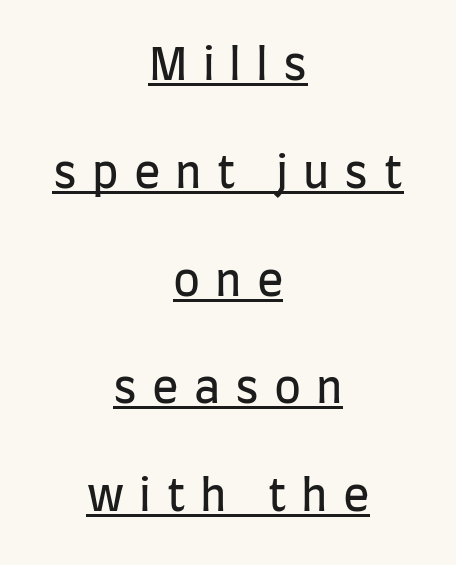
Q: Is the text bold? A: No.
Q: Is the text italic (slanted)? A: No, it is upright.
Q: Is the typeface a serif or a sans-serif typeface? A: Sans-serif.
Q: Is the text underlined? A: Yes.
Q: How is the paragraph aligned? A: Centered.
Q: Is the spacing between letters normal or unusually wide? A: Unusually wide.
Q: Is the spacing between lines tight, normal or loose? A: Loose.
Q: Width (condensed, normal, or wide)? A: Condensed.
Q: Stroke contrast? A: Low.
Q: x-height? A: Large.
Q: Monospaced? A: No.
